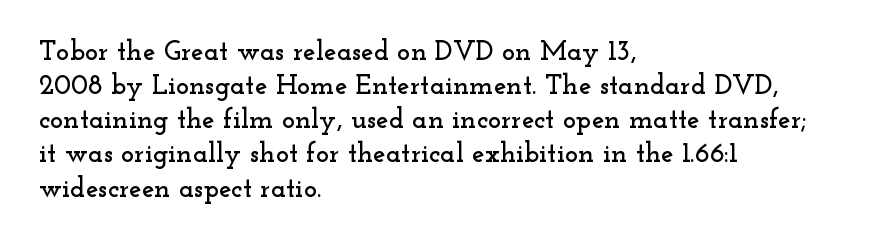
{"serif": "yes", "italic": "no", "width": "wide", "stroke_contrast": "low", "x_height": "small", "monospaced": "no", "underline": "no", "align": "left", "line_spacing_ratio": 1.22, "letter_spacing": "normal", "letter_spacing_em": 0.0, "glyph_px": 28}
